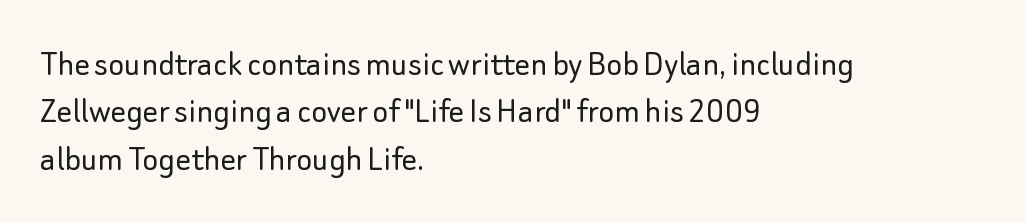
Q: Is the text bold? A: No.
Q: Is the text italic (slanted)? A: No, it is upright.
Q: Is the typeface a serif or a sans-serif typeface? A: Sans-serif.
Q: Is the text underlined? A: No.
Q: How is the paragraph aligned? A: Left-aligned.
Q: Is the spacing between letters normal or unusually wide? A: Normal.
Q: Is the spacing between lines tight, normal or loose? A: Normal.
Q: Width (condensed, normal, or wide)? A: Normal.
Q: Stroke contrast? A: Low.
Q: x-height? A: Small.
Q: Monospaced? A: No.
